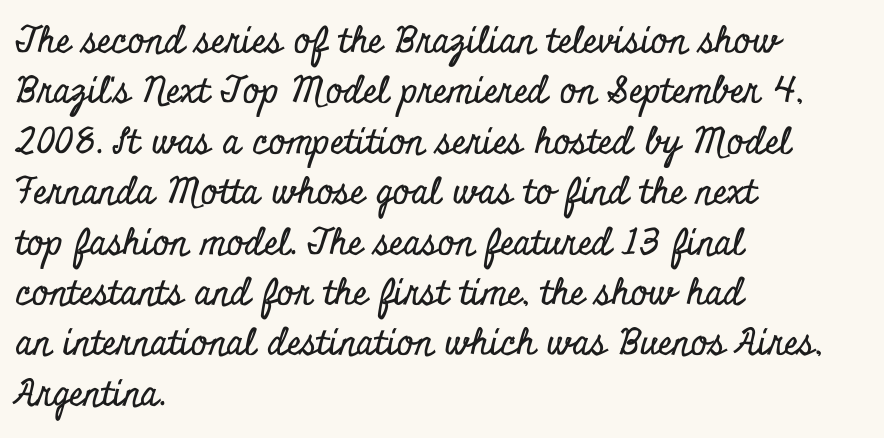
The image shows 36 px condensed serif type; set left-aligned, normal line spacing (1.4x), normal letter spacing, not underlined; low stroke contrast and a small x-height.
